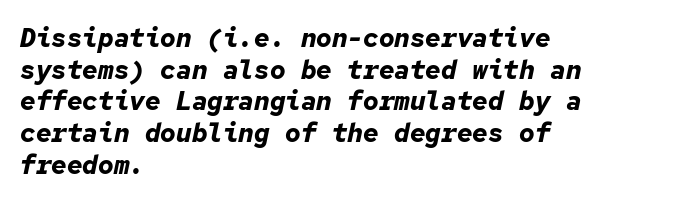
Set as a true bold cut, around the 700 mark. Plain, unruled lines of type. Looking at the ascenders, they clearly lean. The letterforms sit shoulder to shoulder at normal distance.
